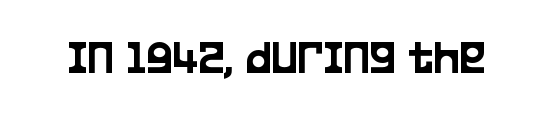
{"serif": "no", "italic": "no", "width": "condensed", "stroke_contrast": "low", "x_height": "large", "monospaced": "no", "underline": "no", "letter_spacing": "normal", "letter_spacing_em": 0.0, "glyph_px": 49}
